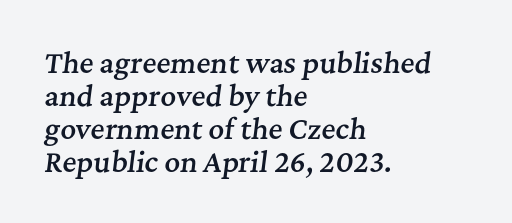
The image shows 27 px text type, italic (leaning right); set left-aligned, line spacing 1.22x, normal letter spacing, not underlined.
